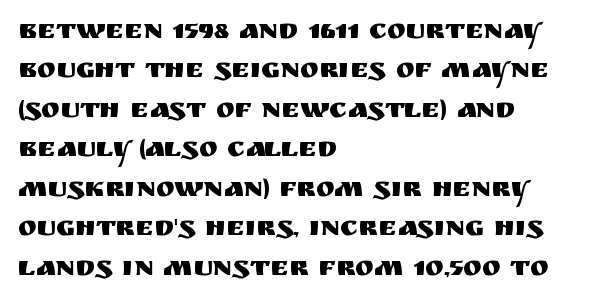
The lettering stays uniformly vertical, giving the passage a roman look. Tracking here is standard; glyphs follow each other at the usual distance. Spacing verdict: proportional, widths tailored to each character. The text was rendered using a sans face with plain stroke endings. Descender tails drop into unmarked territory. Compared with typical paragraphs, the rows here are spaced about the same.
